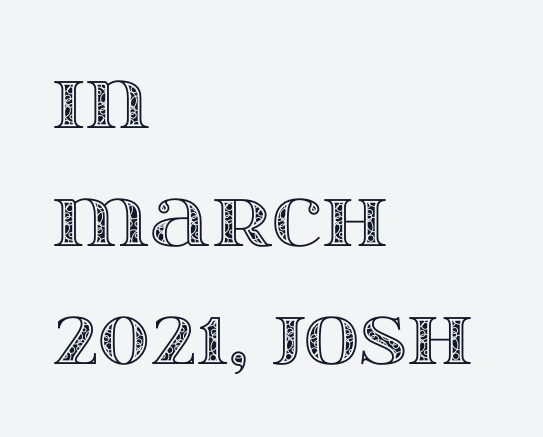
The image shows 77 px wide type, upright; set left-aligned, normal line spacing (1.53x), normal letter spacing, not underlined; a large x-height.
